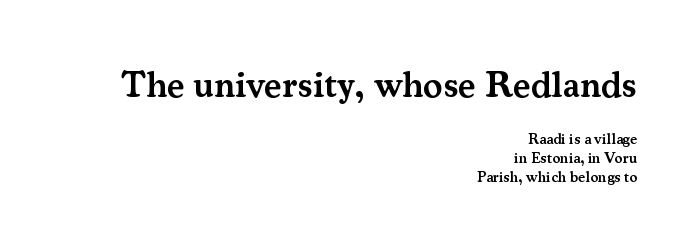
Posture: upright roman. Inter-character spacing is left at the font's built-in metrics. Caption: multi-line text, flush right, ragged left. Proportional: the letters do not fall into vertical columns. A typesetter would label this face a serif.
